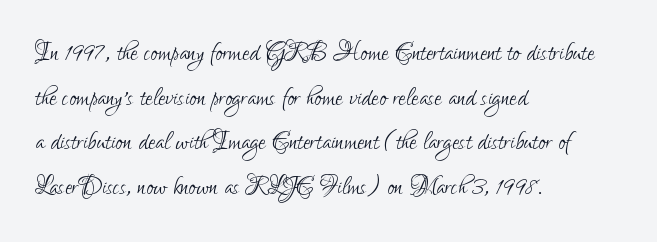
{"serif": "no", "bold": "no", "weight": "light", "width": "condensed", "stroke_contrast": "low", "x_height": "small", "monospaced": "no", "underline": "no", "align": "left", "line_spacing": "normal", "line_spacing_ratio": 1.35, "letter_spacing": "normal", "letter_spacing_em": 0.0, "glyph_px": 33}
